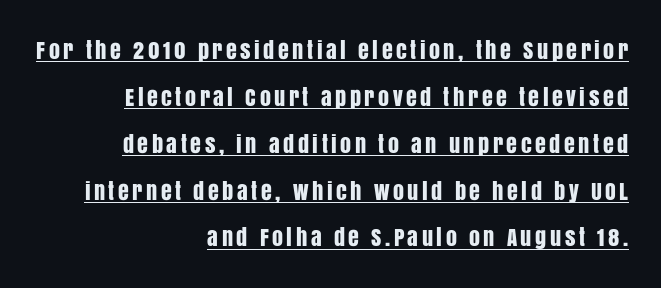
{"italic": "no", "underline": "yes", "align": "right", "line_spacing": "loose", "line_spacing_ratio": 2.13, "glyph_px": 22}
